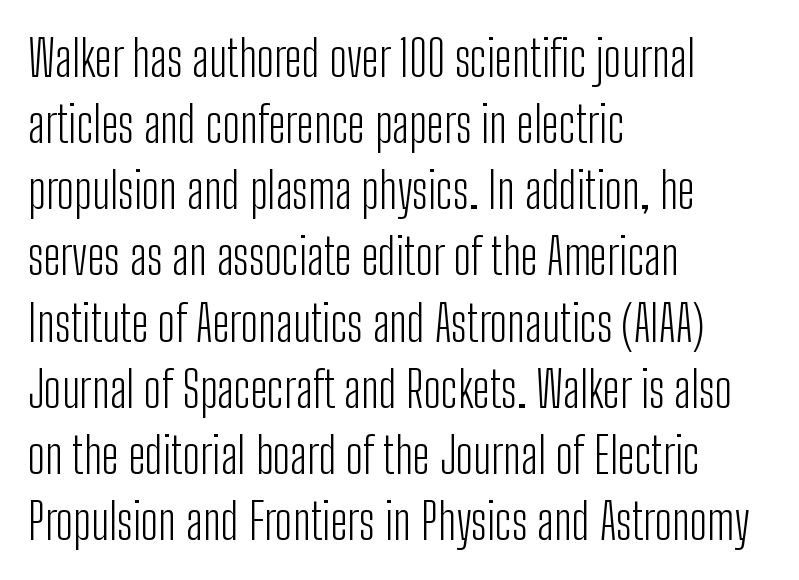
Notice how descenders clear the ascenders below comfortably — that's standard leading. Each row of text sits above clean, open space. The face used here is rendered with its standard letterfit. Rendered with straight, roman letterforms. Horizontal alignment here is leftward, the default for most running prose.
